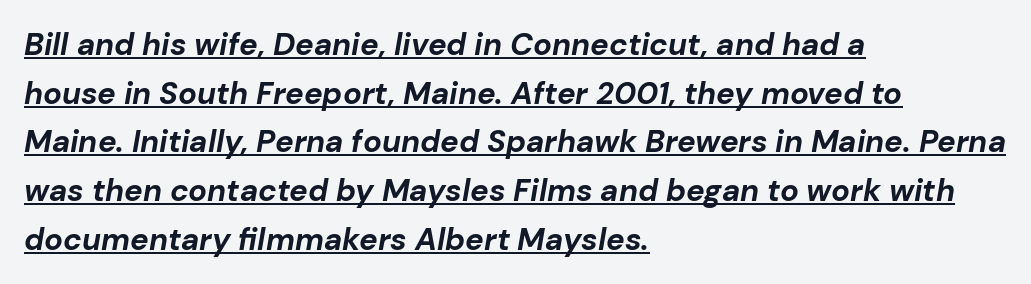
Do the characters align in a grid? No, the font is proportional. The letterforms sit shoulder to shoulder at normal distance. Compared with undecorated copy, this sample adds a rule below the words. Would a proofreader flag this as italicized? Yes. Typeset ragged right — the left edge is the straight one.
